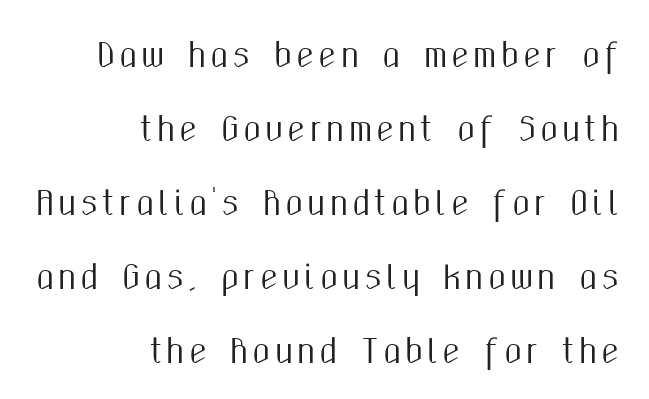
Q: Is the text italic (slanted)? A: No, it is upright.
Q: Is the typeface a serif or a sans-serif typeface? A: Sans-serif.
Q: Is the text underlined? A: No.
Q: How is the paragraph aligned? A: Right-aligned.
Q: Is the spacing between lines tight, normal or loose? A: Loose.
Q: Width (condensed, normal, or wide)? A: Condensed.
Q: Stroke contrast? A: Medium.
Q: x-height? A: Medium.
Q: Monospaced? A: No.
